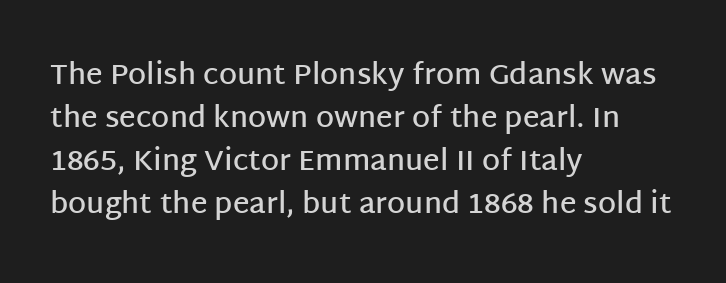
This sample keeps an unexceptional amount of space between lines. This rendering employs a face without finishing strokes, i.e., a sans-serif. Proportional: the letters do not fall into vertical columns. Posture: upright roman. The passage shown is not underscored anywhere.
